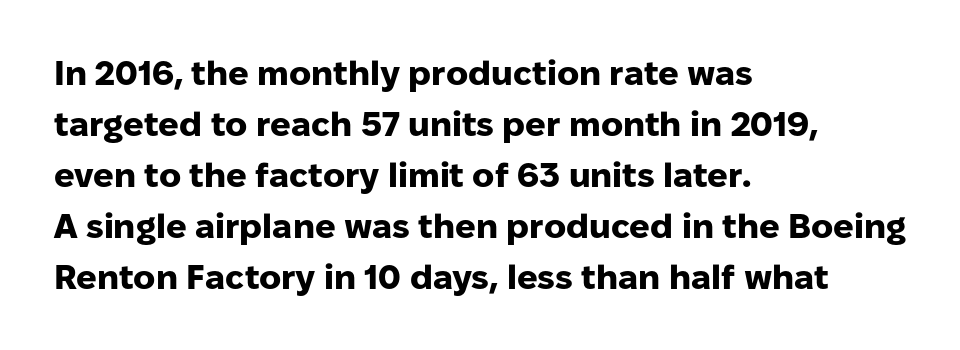
The image shows 34 px heavy sans-serif type, upright; set left-aligned, normal line spacing (1.5x), normal letter spacing, not underlined; low stroke contrast and a medium x-height.
